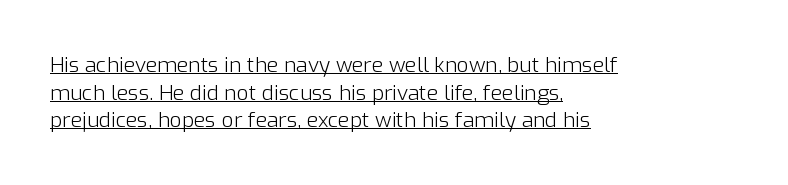
Q: Is the text bold? A: No.
Q: Is the text italic (slanted)? A: No, it is upright.
Q: Is the text underlined? A: Yes.
Q: How is the paragraph aligned? A: Left-aligned.
Q: Is the spacing between letters normal or unusually wide? A: Normal.
Q: Is the spacing between lines tight, normal or loose? A: Normal.
